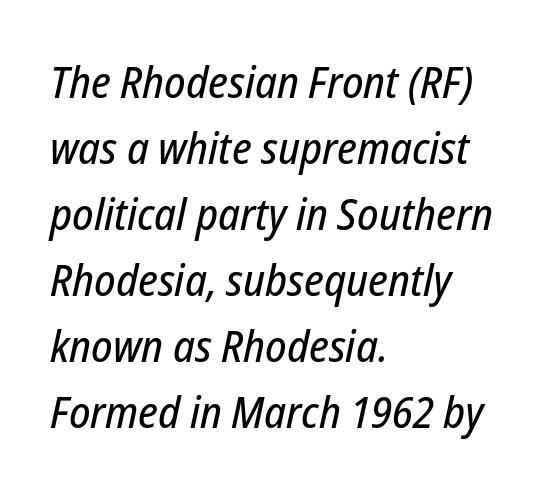
Q: Is the text italic (slanted)? A: Yes, it leans right by about 12 degrees.
Q: Is the text underlined? A: No.
Q: How is the paragraph aligned? A: Left-aligned.
Q: Is the spacing between letters normal or unusually wide? A: Normal.
Q: Is the spacing between lines tight, normal or loose? A: Normal.
Q: Width (condensed, normal, or wide)? A: Condensed.
Q: Stroke contrast? A: Low.
Q: x-height? A: Medium.
Q: Monospaced? A: No.
